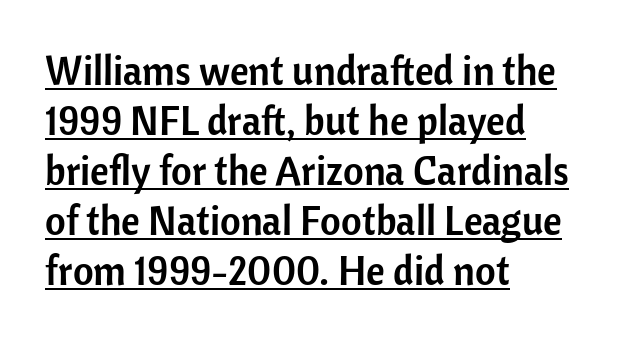
The image shows 40 px sans-serif type, upright; set left-aligned, normal line spacing (1.25x), normal letter spacing, underlined; low stroke contrast and a medium x-height.
